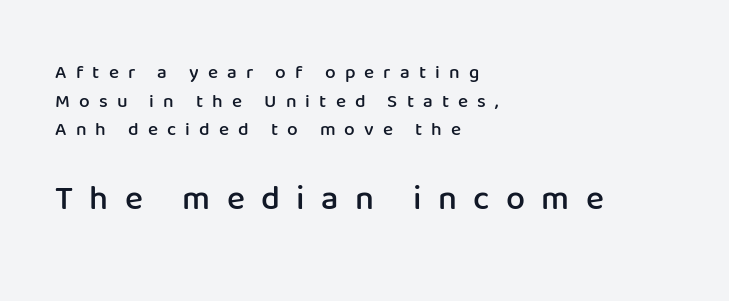
Looks like regular typesetting: each glyph gets only the width it needs. Compared with typical paragraphs, the rows here are spaced about the same. Its strokes are somewhat broadened, the hallmark of semibold type. Descenders are the only things crossing below the line. The lettering holds an erect, upright posture throughout. I'd call this a sans setting — the letters go barefoot.
